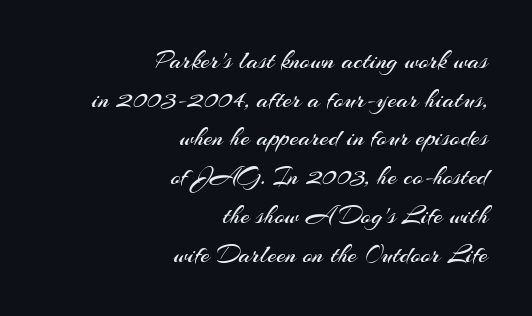
{"bold": "no", "underline": "no", "align": "right", "line_spacing": "normal", "line_spacing_ratio": 1.49, "letter_spacing": "normal", "letter_spacing_em": 0.0, "glyph_px": 26}
